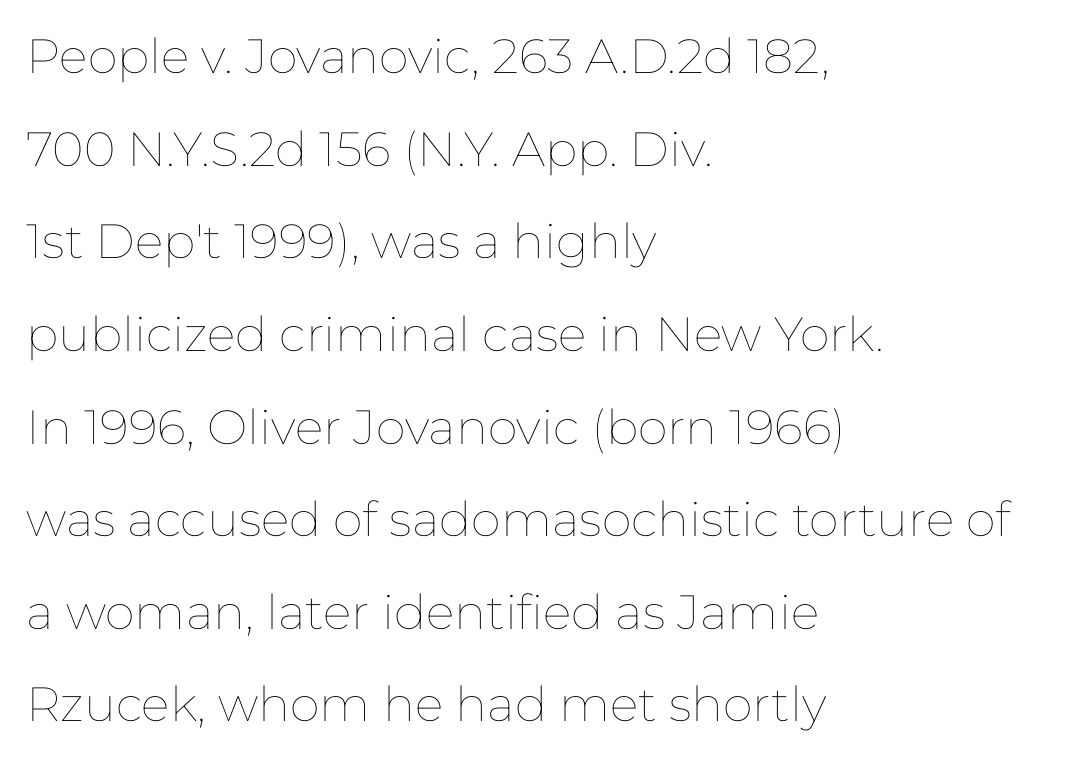
Proportional: the letters do not fall into vertical columns. You could call the tracking neutral — neither tight nor loose. Students, observe: this is what heavily led, spacious text looks like. Quick note: underline off. A typesetter would mark this as roman, not italic. The strokes carry an ordinary text weight at most.
